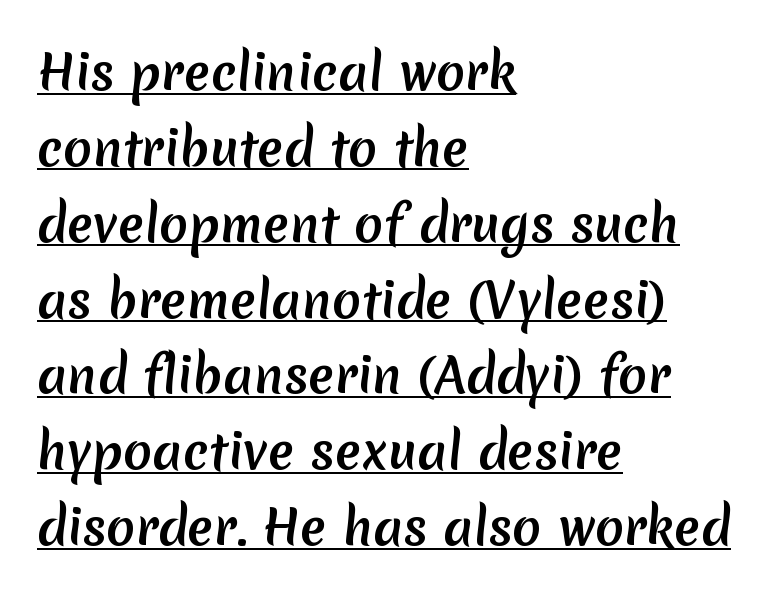
Normally led — the rows are evenly, conventionally spaced. Does the copy run flush right? No — it runs flush left. The letters advance in unequal steps, a hallmark of proportional type. This is underlined copy, the kind a proofreader might mark for attention.
